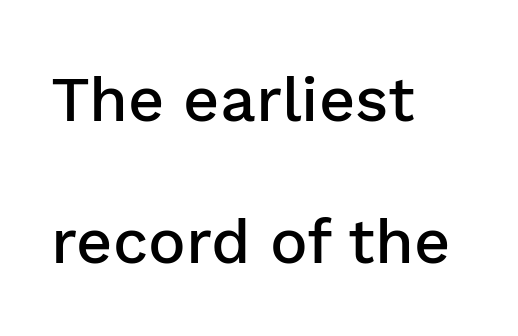
Q: Is the text bold? A: Semi-bold.
Q: Is the text italic (slanted)? A: No, it is upright.
Q: Is the typeface a serif or a sans-serif typeface? A: Sans-serif.
Q: Is the text underlined? A: No.
Q: How is the paragraph aligned? A: Left-aligned.
Q: Is the spacing between letters normal or unusually wide? A: Normal.
Q: Is the spacing between lines tight, normal or loose? A: Loose.
Q: Width (condensed, normal, or wide)? A: Normal.
Q: Stroke contrast? A: Low.
Q: x-height? A: Medium.
Q: Monospaced? A: No.
